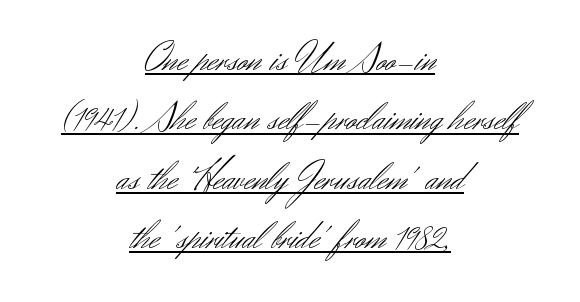
The letters carry no serifs — their stems end cleanly without finishing strokes. Visually the block forms a symmetrical silhouette, jagged on both flanks. The weight tops out at a normal text grade. The face used here is proportionally spaced, like ordinary book or web type.
